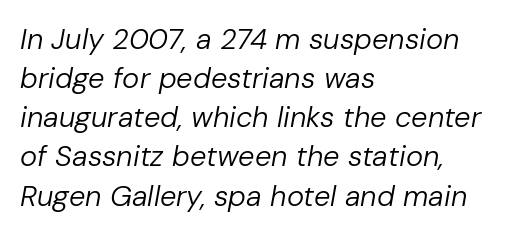
Q: Is the text bold? A: No.
Q: Is the text italic (slanted)? A: Yes, it leans right by about 10 degrees.
Q: Is the text underlined? A: No.
Q: How is the paragraph aligned? A: Left-aligned.
Q: Is the spacing between letters normal or unusually wide? A: Normal.
Q: Is the spacing between lines tight, normal or loose? A: Normal.
Q: Width (condensed, normal, or wide)? A: Normal.
Q: Stroke contrast? A: Low.
Q: x-height? A: Medium.
Q: Monospaced? A: No.
